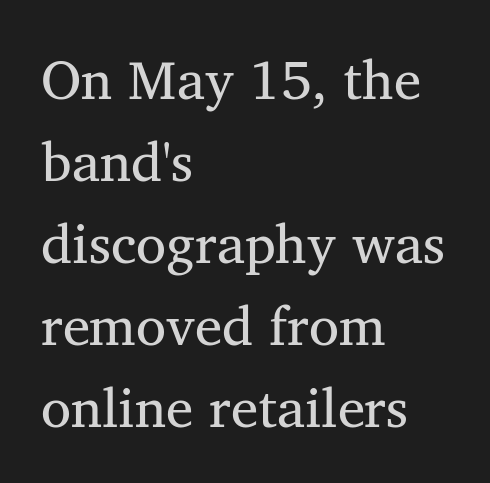
{"serif": "yes", "italic": "no", "bold": "no", "weight": "regular", "width": "normal", "stroke_contrast": "medium", "x_height": "medium", "monospaced": "no", "underline": "no", "align": "left", "line_spacing": "normal", "line_spacing_ratio": 1.49, "letter_spacing": "normal", "letter_spacing_em": 0.0, "glyph_px": 55}
